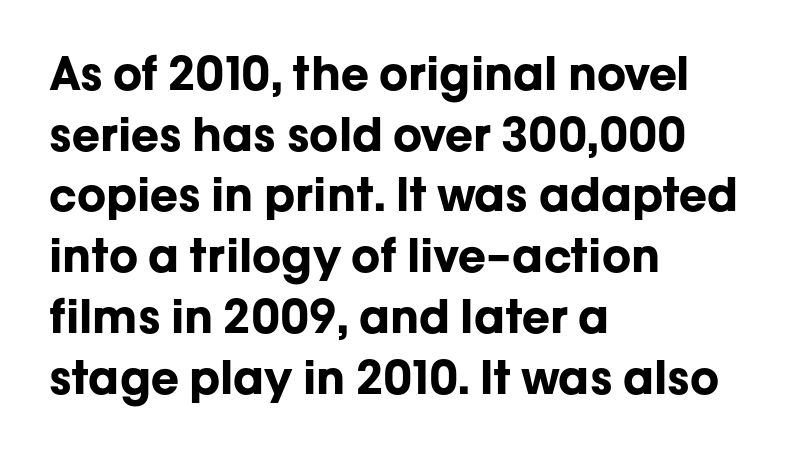
{"serif": "no", "italic": "no", "bold": "yes", "weight": "bold", "width": "normal", "stroke_contrast": "low", "x_height": "medium", "monospaced": "no", "underline": "no", "align": "left", "line_spacing": "normal", "line_spacing_ratio": 1.32, "letter_spacing": "normal", "letter_spacing_em": 0.0, "glyph_px": 46}
